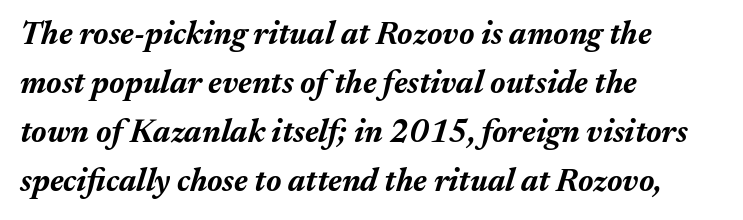
Q: Is the text bold? A: Yes.
Q: Is the text italic (slanted)? A: Yes, it leans right by about 17 degrees.
Q: Is the text underlined? A: No.
Q: How is the paragraph aligned? A: Left-aligned.
Q: Is the spacing between letters normal or unusually wide? A: Normal.
Q: Is the spacing between lines tight, normal or loose? A: Normal.
Q: Width (condensed, normal, or wide)? A: Normal.
Q: Stroke contrast? A: Medium.
Q: x-height? A: Medium.
Q: Monospaced? A: No.
